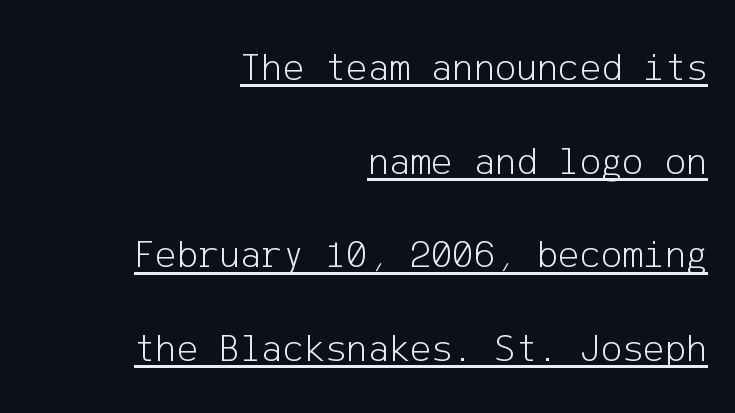
The image shows 40 px light sans-serif type, upright; set right-aligned, loose line spacing (2.34x), normal letter spacing, underlined; low stroke contrast and a medium x-height.
